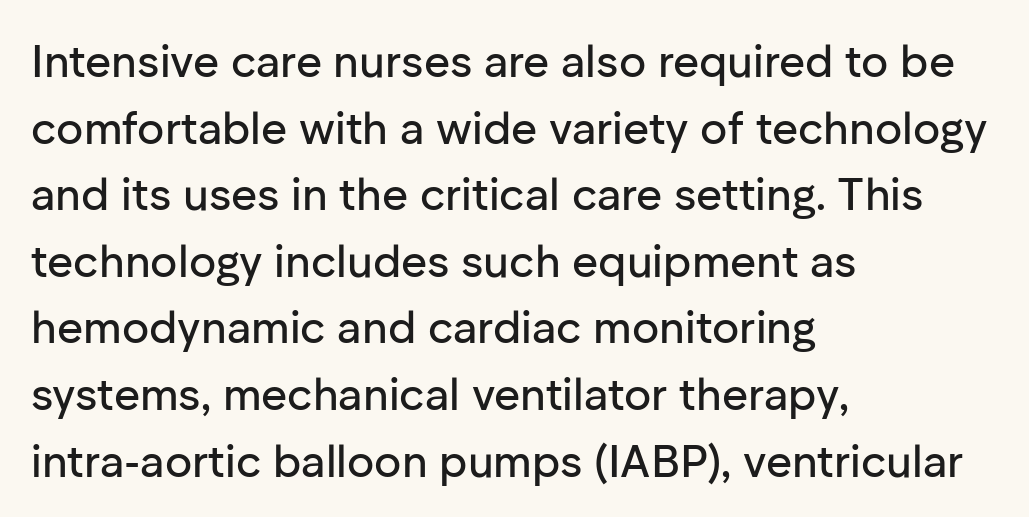
The image shows 45 px sans-serif type, upright; set left-aligned, normal line spacing (1.48x), normal letter spacing, not underlined; low stroke contrast and a medium x-height.
